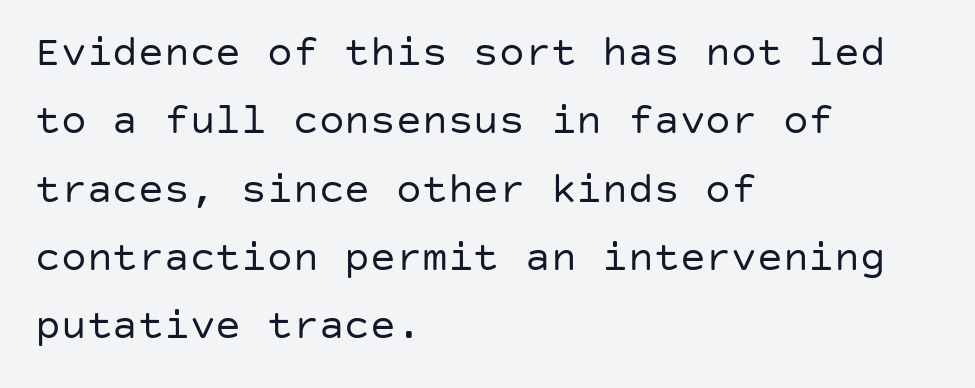
{"serif": "no", "italic": "no", "bold": "no", "weight": "regular", "width": "normal", "stroke_contrast": "low", "x_height": "large", "underline": "no", "align": "left", "line_spacing": "normal", "line_spacing_ratio": 1.59, "letter_spacing": "normal", "letter_spacing_em": 0.0, "glyph_px": 43}
